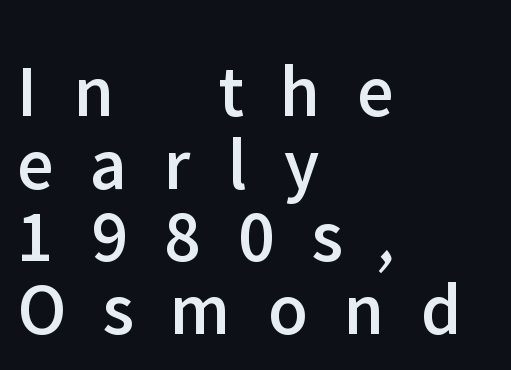
The image shows 75 px sans-serif type, upright; set left-aligned, tight line spacing (0.97x), unusually wide letter spacing (+0.49 em), not underlined; low stroke contrast and a medium x-height.
